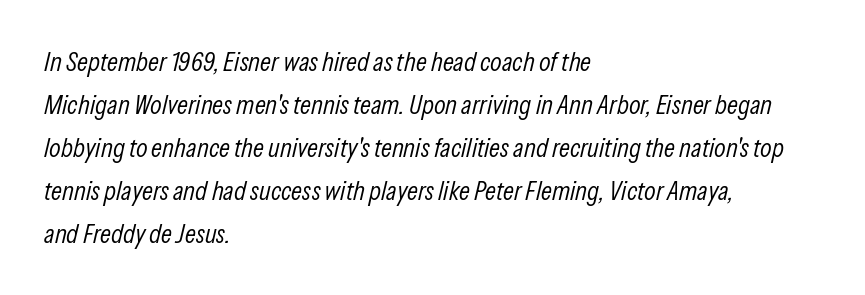
The image shows 27 px text type, italic (leaning right); set left-aligned, normal line spacing (1.59x), normal letter spacing, not underlined.
